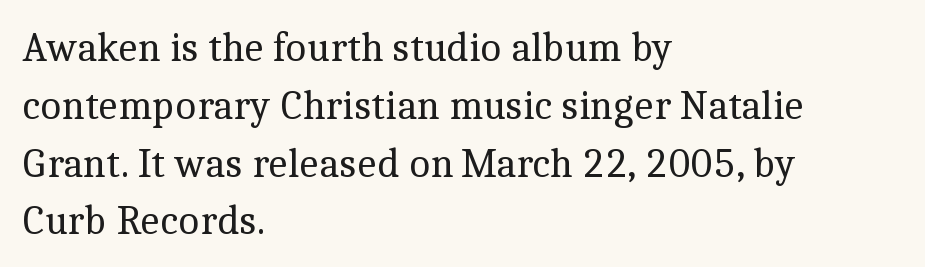
Is the type heavy? It reads as light-to-regular instead. Little horizontal feet cap the strokes, marking this as serif type. Baseline-to-baseline distance is the conventional proportion of letter height. These lines stack with their left ends in a neat column. Check the space under the baseline: it is left empty.
